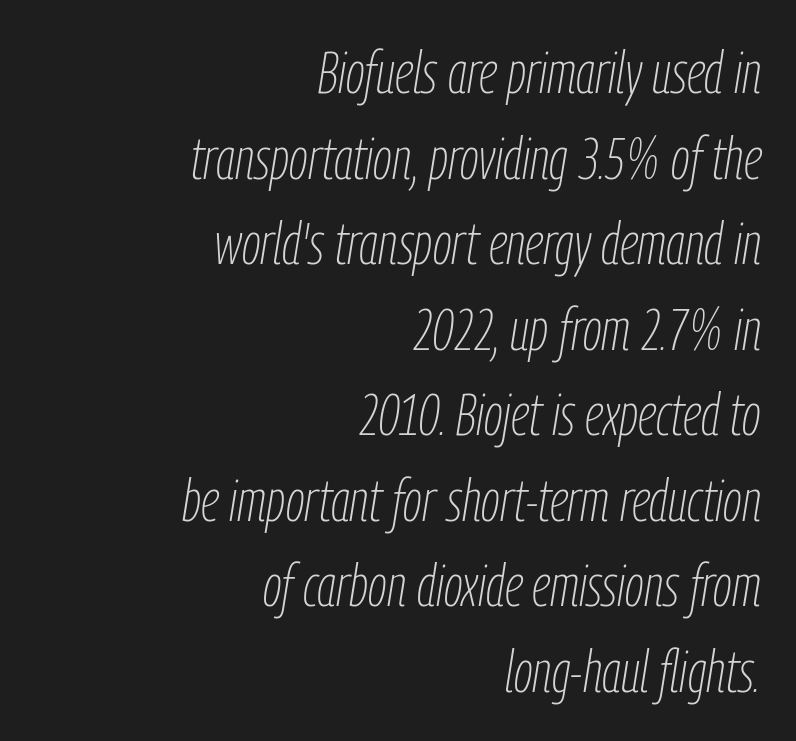
{"italic": "yes", "lean": "right", "slant_degrees": 9, "bold": "no", "weight": "thin", "width": "condensed", "stroke_contrast": "low", "x_height": "medium", "monospaced": "no", "underline": "no", "align": "right", "line_spacing": "normal", "line_spacing_ratio": 1.45, "letter_spacing": "normal", "letter_spacing_em": 0.0, "glyph_px": 59}
